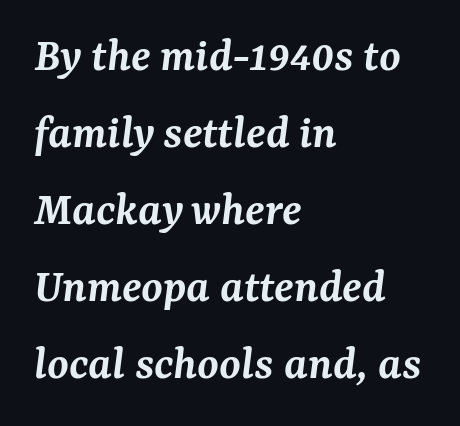
Q: Is the text bold? A: Semi-bold.
Q: Is the text italic (slanted)? A: Yes, it leans right by about 7 degrees.
Q: Is the typeface a serif or a sans-serif typeface? A: Serif.
Q: Is the text underlined? A: No.
Q: How is the paragraph aligned? A: Left-aligned.
Q: Is the spacing between letters normal or unusually wide? A: Normal.
Q: Is the spacing between lines tight, normal or loose? A: Normal.
Q: Width (condensed, normal, or wide)? A: Normal.
Q: Stroke contrast? A: Medium.
Q: x-height? A: Medium.
Q: Monospaced? A: No.
